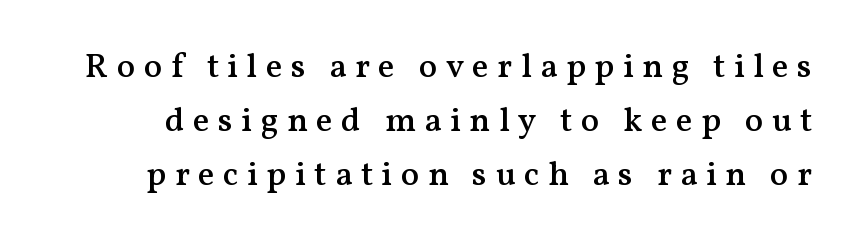
Q: Is the text bold? A: Semi-bold.
Q: Is the text italic (slanted)? A: No, it is upright.
Q: Is the typeface a serif or a sans-serif typeface? A: Serif.
Q: Is the text underlined? A: No.
Q: Is the spacing between letters normal or unusually wide? A: Unusually wide.
Q: Is the spacing between lines tight, normal or loose? A: Normal.
Q: Width (condensed, normal, or wide)? A: Normal.
Q: Stroke contrast? A: Medium.
Q: x-height? A: Medium.
Q: Monospaced? A: No.
